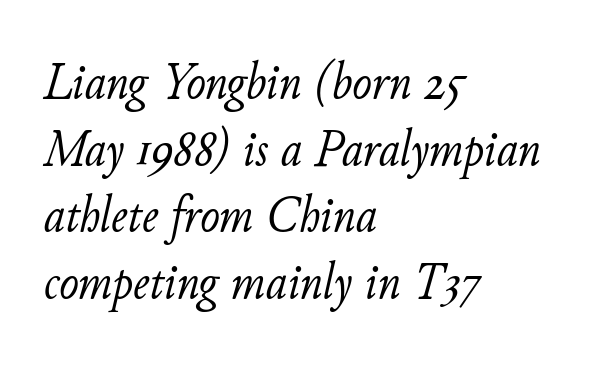
The image shows 52 px light type, italic (leaning right); set left-aligned, normal line spacing (1.28x), normal letter spacing, not underlined; low stroke contrast and a small x-height.
